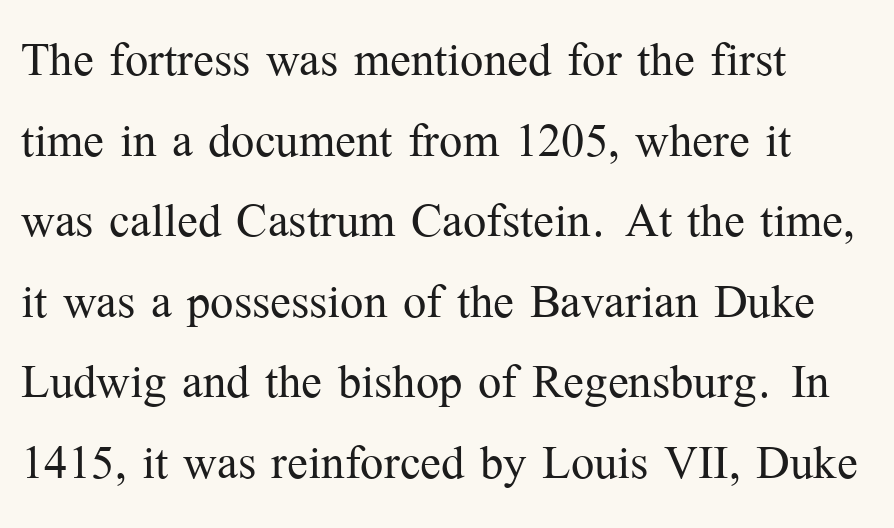
The image shows 62 px light serif type, upright; set left-aligned, normal line spacing (1.3x), normal letter spacing, not underlined; medium stroke contrast and a medium x-height.
